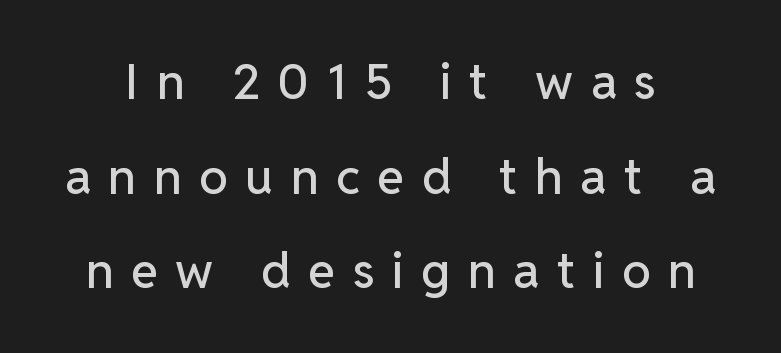
The image shows 49 px sans-serif type, upright; set loose line spacing (1.93x), unusually wide letter spacing (+0.36 em), not underlined; low stroke contrast and a medium x-height.
